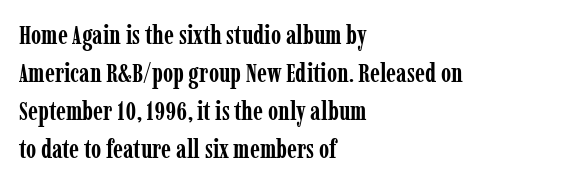
The image shows 26 px bold type, upright; set left-aligned, normal line spacing (1.46x), normal letter spacing, not underlined.
